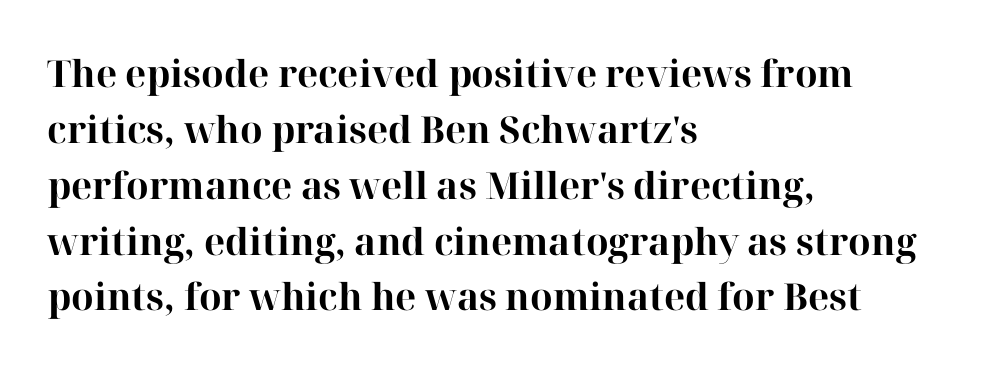
{"serif": "yes", "italic": "no", "bold": "yes", "weight": "bold", "width": "normal", "stroke_contrast": "high", "x_height": "medium", "monospaced": "no", "underline": "no", "align": "left", "line_spacing": "normal", "line_spacing_ratio": 1.51, "letter_spacing": "normal", "letter_spacing_em": 0.0, "glyph_px": 37}
